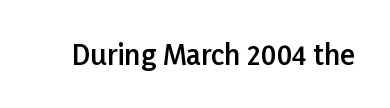
Q: Is the text bold? A: Semi-bold.
Q: Is the text italic (slanted)? A: No, it is upright.
Q: Is the typeface a serif or a sans-serif typeface? A: Sans-serif.
Q: Is the text underlined? A: No.
Q: Is the spacing between letters normal or unusually wide? A: Normal.
Q: Width (condensed, normal, or wide)? A: Normal.
Q: Stroke contrast? A: Low.
Q: x-height? A: Medium.
Q: Monospaced? A: No.
